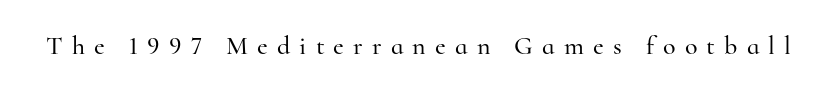
Q: Is the text italic (slanted)? A: No, it is upright.
Q: Is the text underlined? A: No.
Q: Is the spacing between letters normal or unusually wide? A: Unusually wide.
